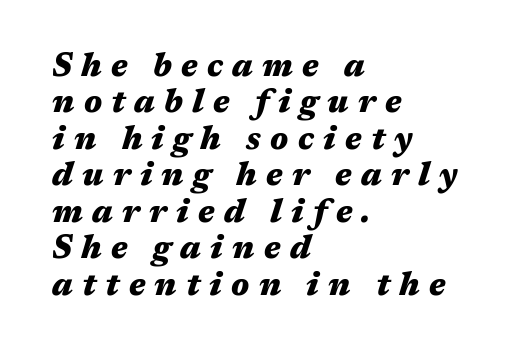
{"italic": "yes", "lean": "right", "slant_degrees": 17, "bold": "yes", "weight": "heavy", "width": "wide", "stroke_contrast": "medium", "x_height": "medium", "monospaced": "no", "underline": "no", "align": "left", "line_spacing": "tight", "line_spacing_ratio": 1.14, "letter_spacing": "wide", "letter_spacing_em": 0.29, "glyph_px": 32}
